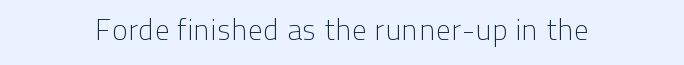
You can tell it's not italic because the verticals are truly vertical. Descender tails drop into unmarked territory. This is sans-serif lettering, the kind often seen on screens and signage. The passage shown is typed in a proportional face where columns would drift. Bold? No — there's no thickening of the strokes.
